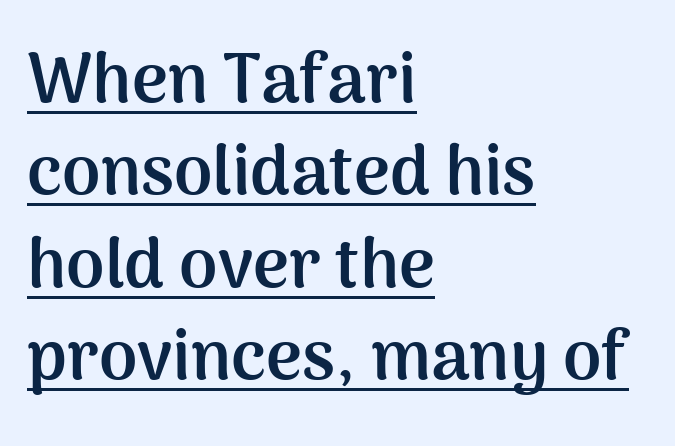
{"serif": "no", "italic": "no", "bold": "yes", "weight": "semibold", "width": "normal", "stroke_contrast": "medium", "x_height": "medium", "monospaced": "no", "underline": "yes", "align": "left", "line_spacing": "normal", "line_spacing_ratio": 1.34, "letter_spacing": "normal", "letter_spacing_em": 0.0, "glyph_px": 69}
